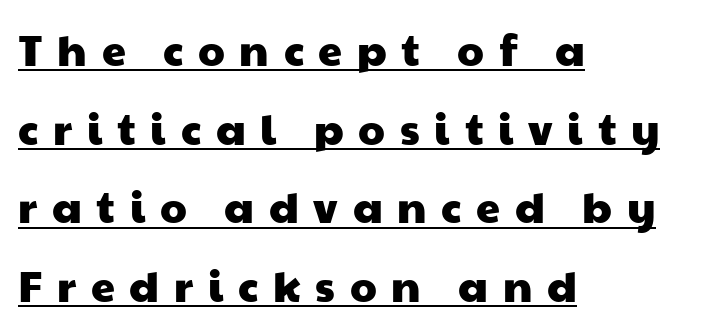
The image shows 43 px wide sans-serif type; set left-aligned, line spacing 1.83x, unusually wide letter spacing (+0.34 em), underlined; low stroke contrast and a medium x-height.
